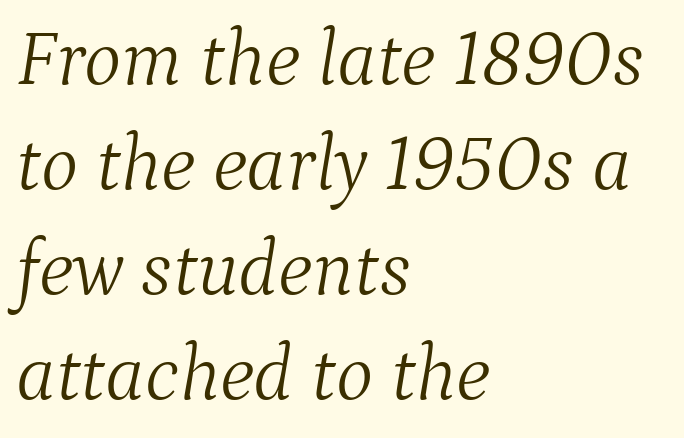
The image shows 79 px light serif type, italic (leaning right); set left-aligned, normal line spacing (1.33x), normal letter spacing, not underlined; medium stroke contrast and a medium x-height.
